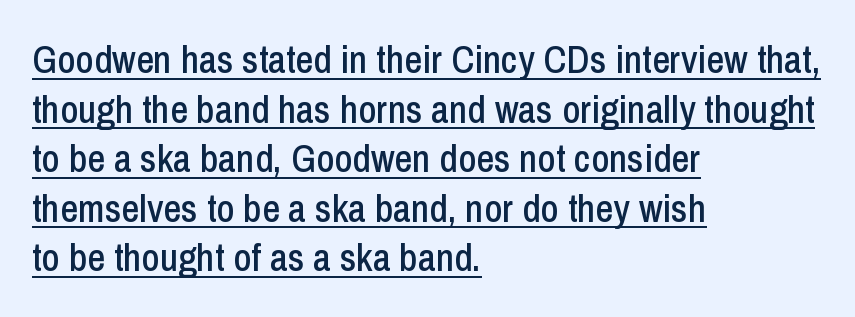
The face used here is proportionally spaced, like ordinary book or web type. A typographer would call this underscored text. Compared with typical paragraphs, the rows here are spaced about the same. How are the letters spaced? Ordinarily, with no added tracking. Reading down the block, your eye returns to a fixed left position each line. Examine the stroke ends and you'll find no serifs.
